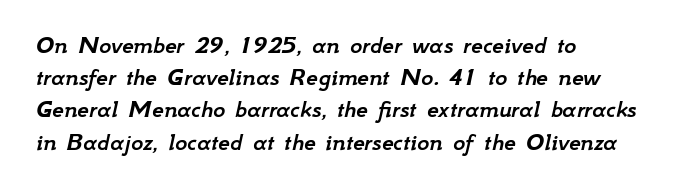
Q: Is the text italic (slanted)? A: Yes, it leans right by about 12 degrees.
Q: Is the text underlined? A: No.
Q: How is the paragraph aligned? A: Left-aligned.
Q: Is the spacing between letters normal or unusually wide? A: Normal.
